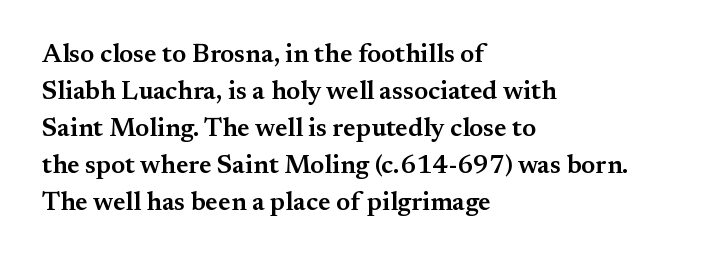
Q: Is the text bold? A: Semi-bold.
Q: Is the text italic (slanted)? A: No, it is upright.
Q: Is the text underlined? A: No.
Q: How is the paragraph aligned? A: Left-aligned.
Q: Is the spacing between letters normal or unusually wide? A: Normal.
Q: Is the spacing between lines tight, normal or loose? A: Normal.
